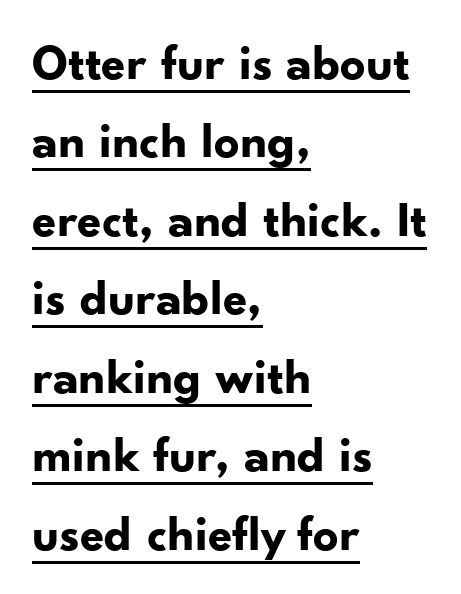
{"serif": "no", "italic": "no", "bold": "yes", "weight": "bold", "width": "normal", "stroke_contrast": "low", "x_height": "small", "monospaced": "no", "underline": "yes", "align": "left", "line_spacing": "normal", "line_spacing_ratio": 1.57, "letter_spacing": "normal", "letter_spacing_em": 0.0, "glyph_px": 50}
